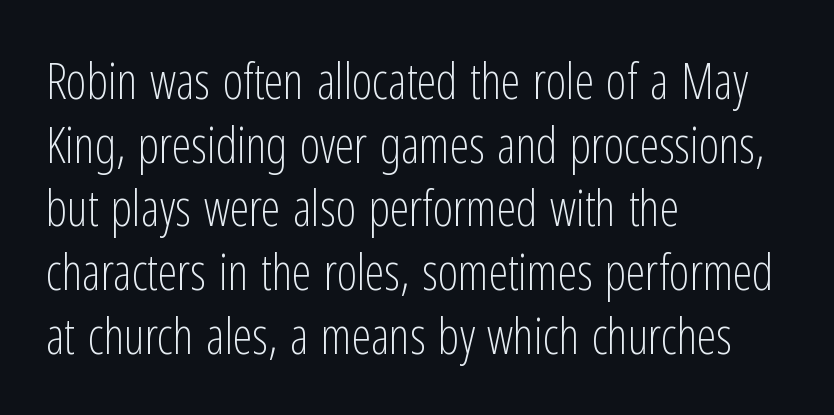
The image shows 49 px light, condensed sans-serif type, upright; set left-aligned, normal line spacing (1.3x), normal letter spacing, not underlined; low stroke contrast and a medium x-height.
